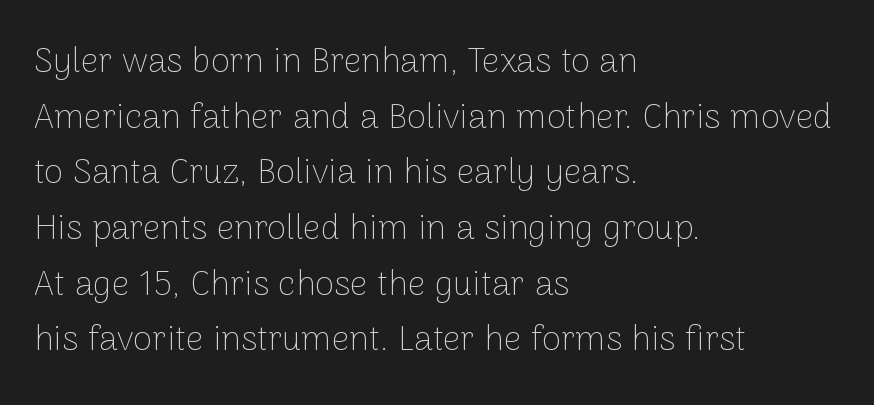
The image shows 35 px thin sans-serif type, upright; set left-aligned, normal line spacing (1.59x), normal letter spacing, not underlined; low stroke contrast and a medium x-height.
